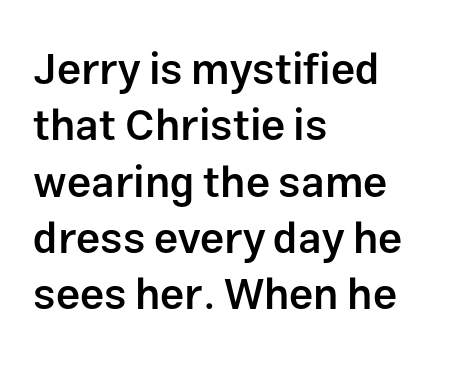
The image shows 43 px semibold sans-serif type, upright; set left-aligned, normal line spacing (1.31x), normal letter spacing, not underlined; low stroke contrast and a medium x-height.
